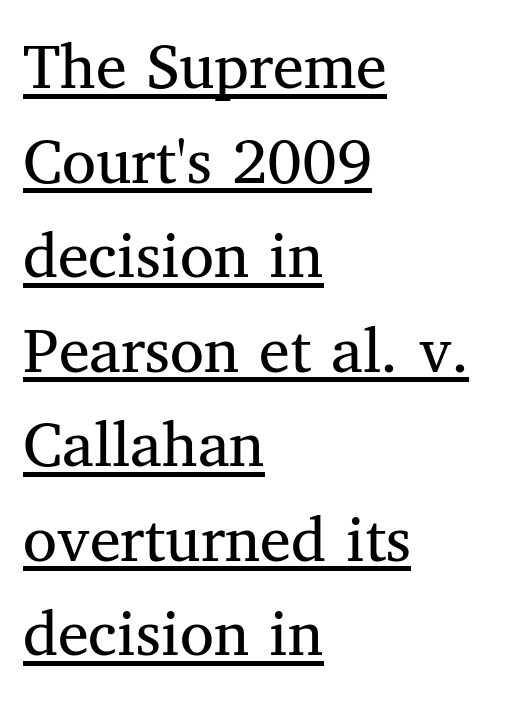
Q: Is the text bold? A: No.
Q: Is the text italic (slanted)? A: No, it is upright.
Q: Is the typeface a serif or a sans-serif typeface? A: Serif.
Q: Is the text underlined? A: Yes.
Q: How is the paragraph aligned? A: Left-aligned.
Q: Is the spacing between letters normal or unusually wide? A: Normal.
Q: Is the spacing between lines tight, normal or loose? A: Normal.
Q: Width (condensed, normal, or wide)? A: Normal.
Q: Stroke contrast? A: Medium.
Q: x-height? A: Medium.
Q: Monospaced? A: No.
